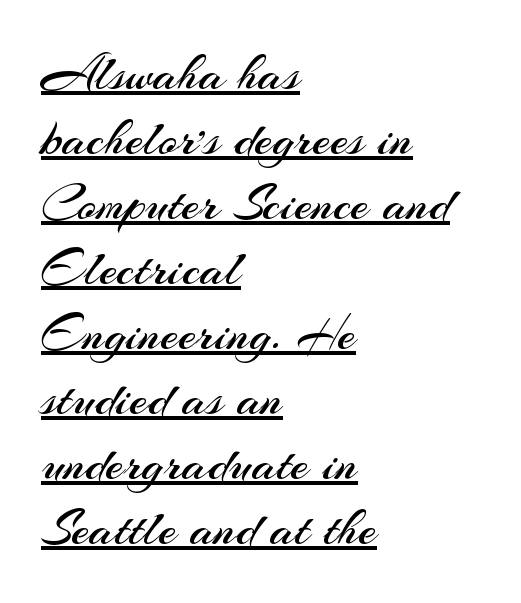
The image shows 52 px regular-weight sans-serif type; set left-aligned, normal line spacing (1.25x), normal letter spacing, underlined; medium stroke contrast and a small x-height.
